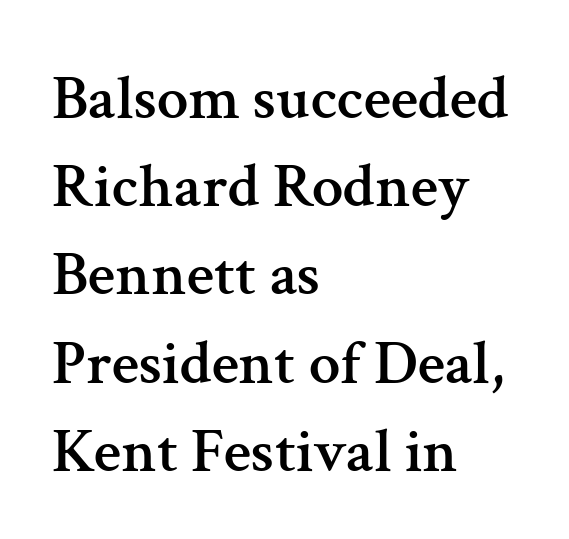
{"serif": "yes", "italic": "no", "width": "normal", "stroke_contrast": "medium", "x_height": "medium", "monospaced": "no", "underline": "no", "align": "left", "line_spacing": "normal", "line_spacing_ratio": 1.4, "letter_spacing": "normal", "letter_spacing_em": 0.0, "glyph_px": 63}
